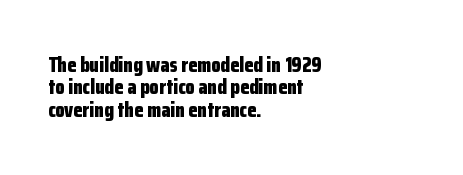
Q: Is the text bold? A: Yes.
Q: Is the text italic (slanted)? A: No, it is upright.
Q: Is the text underlined? A: No.
Q: How is the paragraph aligned? A: Left-aligned.
Q: Is the spacing between letters normal or unusually wide? A: Normal.
Q: Is the spacing between lines tight, normal or loose? A: Tight.
